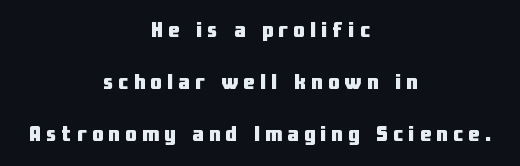
Is the block centered? Yes — each line is placed symmetrically about the middle. A great deal of white space separates one row of letters from the next. Observe the wide spacing: letters keep a clear distance from each other. Posture: vertical. I'd describe the lettering as bold — thick and assertive. Clear beneath every line of the passage.
